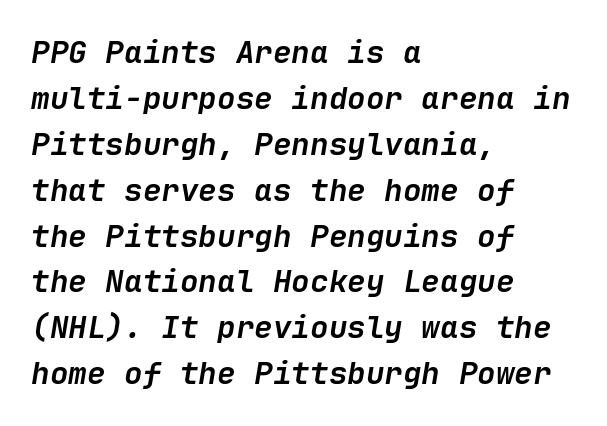
Caption: bold face, heavy strokes. A student would call this left alignment; a typographer would say flush left, rag right. Posture: slanted. Successive baselines arrive at the customary interval. Descenders hang freely into open space.
